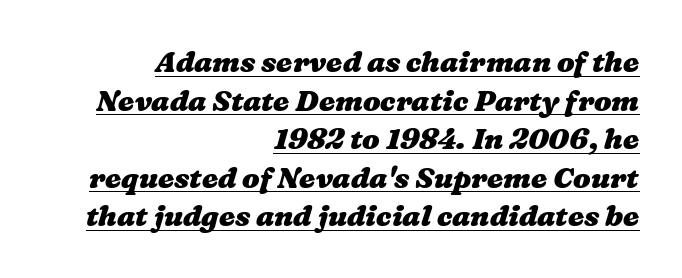
The sample's only ornament is a line tracing under the words. Regarding leading, the lines here are spaced in the standard way. Spacing verdict: proportional, widths tailored to each character. Here the glyphs are tracked normally, forming tight word shapes.
